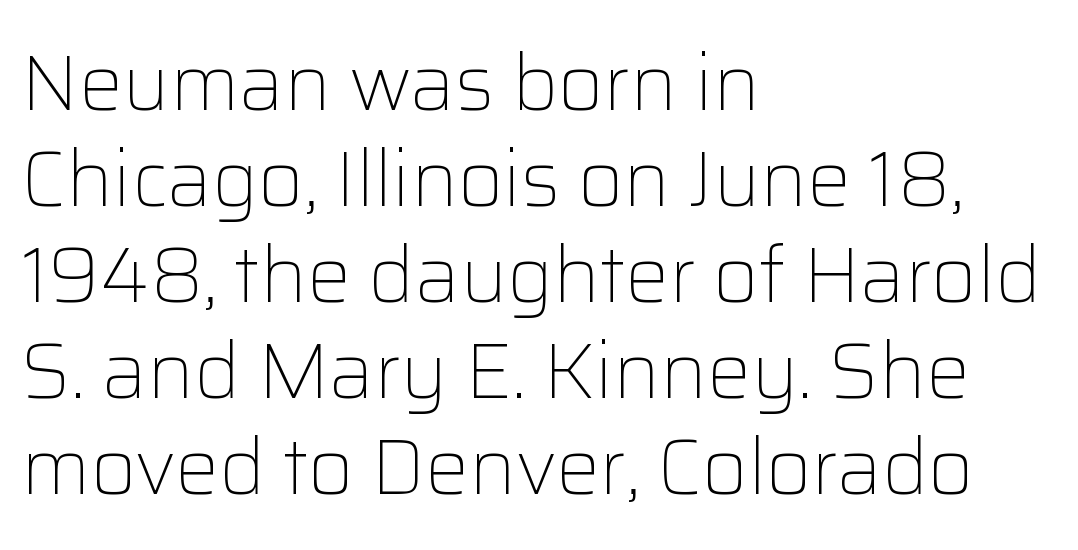
{"serif": "no", "italic": "no", "bold": "no", "weight": "light", "width": "normal", "stroke_contrast": "low", "x_height": "medium", "monospaced": "no", "underline": "no", "align": "left", "line_spacing_ratio": 1.23, "letter_spacing": "normal", "letter_spacing_em": 0.0, "glyph_px": 78}
